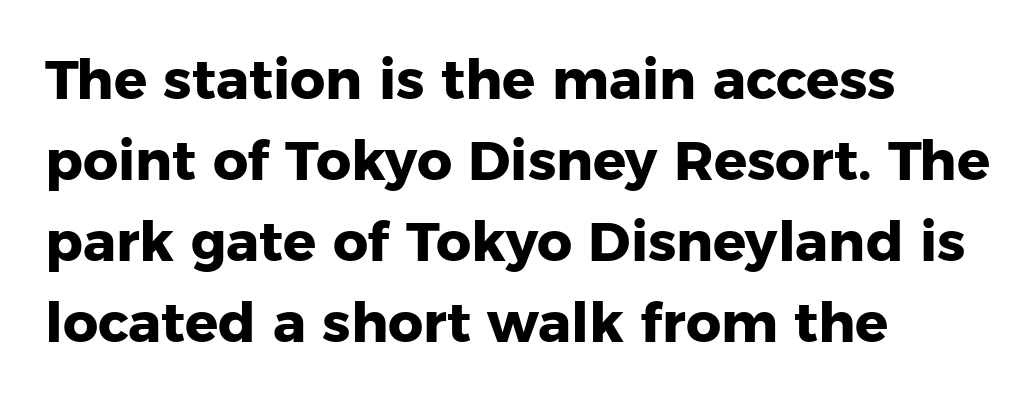
{"serif": "no", "italic": "no", "bold": "yes", "weight": "heavy", "width": "normal", "stroke_contrast": "low", "x_height": "medium", "monospaced": "no", "underline": "no", "align": "left", "line_spacing": "normal", "line_spacing_ratio": 1.47, "letter_spacing": "normal", "letter_spacing_em": 0.0, "glyph_px": 55}
